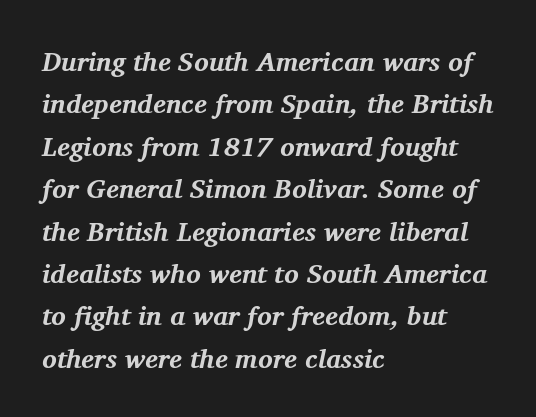
The letters are bold, with thick, heavy strokes. Would a proofreader flag this as italicized? Yes. A bare baseline throughout the passage. Is there much room between lines? A standard amount, neither cramped nor airy.
